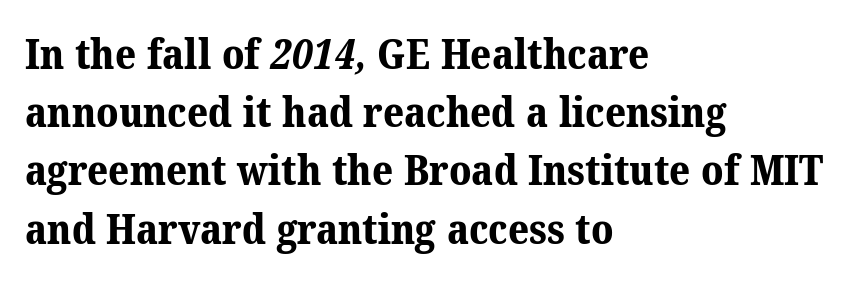
{"serif": "yes", "bold": "yes", "weight": "bold", "width": "normal", "stroke_contrast": "medium", "x_height": "medium", "monospaced": "no", "underline": "no", "align": "left", "line_spacing": "normal", "line_spacing_ratio": 1.42, "letter_spacing": "normal", "letter_spacing_em": 0.0, "glyph_px": 41}
